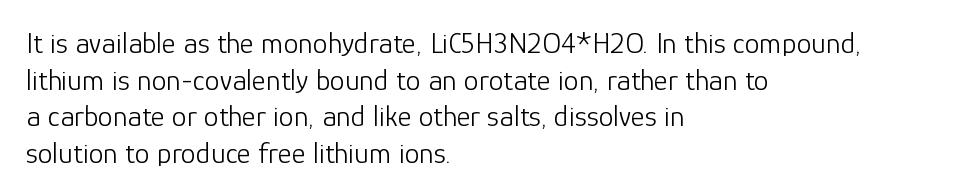
The image shows 30 px light sans-serif type, upright; set left-aligned, line spacing 1.22x, normal letter spacing, not underlined; low stroke contrast and a medium x-height.
